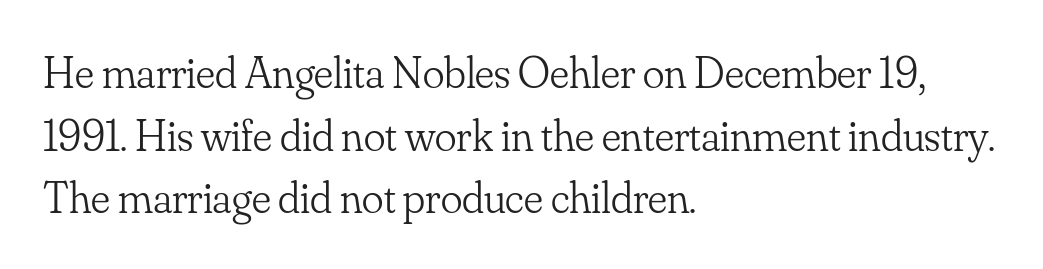
A typesetter would label this face a serif. Type without underlining. Successive baselines arrive at the customary interval. Characters remain perfectly vertical along every line. Horizontally, the lines are justified to the leading edge only. The typesetting does not lean heavy: it is not bold.
